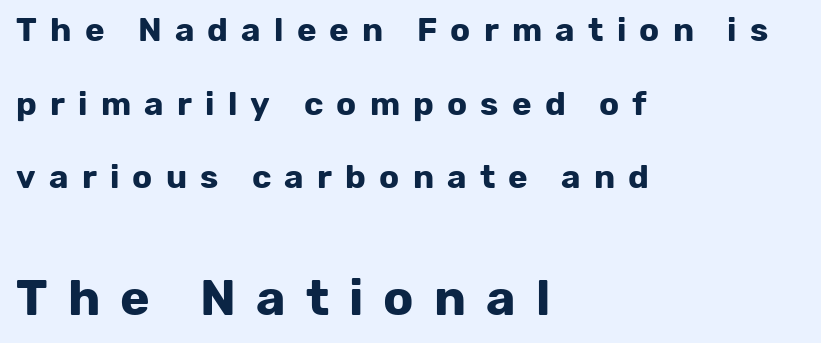
{"serif": "no", "italic": "no", "bold": "yes", "weight": "bold", "width": "normal", "stroke_contrast": "low", "x_height": "medium", "monospaced": "no", "underline": "no", "align": "left", "line_spacing": "loose", "line_spacing_ratio": 2.23, "letter_spacing": "wide", "letter_spacing_em": 0.4, "larger_block": "second", "size_ratio": 1.52, "glyph_px": 50}
